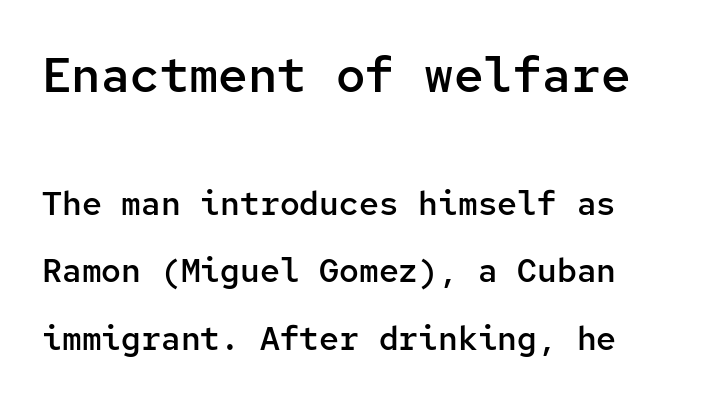
The tracking reads as untouched default to a designer's eye. These lines are set flush left with a ragged right edge. Leading is clearly above the norm, producing a sparse column. The typesetting leans somewhat heavy: a semibold.
